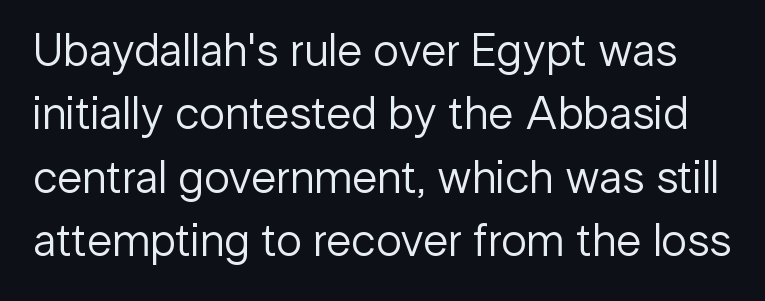
Q: Is the text bold? A: No.
Q: Is the text italic (slanted)? A: No, it is upright.
Q: Is the typeface a serif or a sans-serif typeface? A: Sans-serif.
Q: Is the text underlined? A: No.
Q: Is the spacing between letters normal or unusually wide? A: Normal.
Q: Is the spacing between lines tight, normal or loose? A: Normal.
Q: Width (condensed, normal, or wide)? A: Normal.
Q: Stroke contrast? A: Low.
Q: x-height? A: Medium.
Q: Monospaced? A: No.
